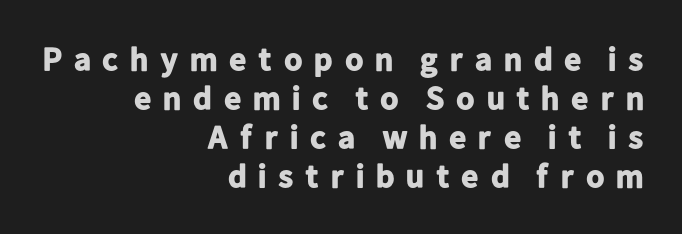
Q: Is the text bold? A: Yes.
Q: Is the text italic (slanted)? A: No, it is upright.
Q: Is the typeface a serif or a sans-serif typeface? A: Sans-serif.
Q: Is the text underlined? A: No.
Q: How is the paragraph aligned? A: Right-aligned.
Q: Is the spacing between letters normal or unusually wide? A: Unusually wide.
Q: Width (condensed, normal, or wide)? A: Normal.
Q: Stroke contrast? A: Low.
Q: x-height? A: Medium.
Q: Monospaced? A: No.
